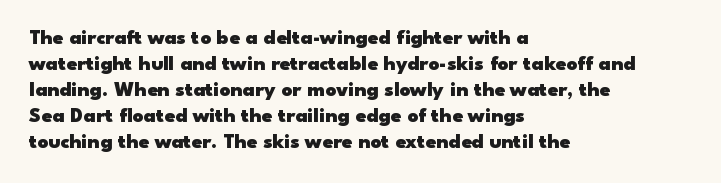
The strokes are fattened all the way to bold. Visually the block forms a straight wall on the left and a jagged coastline on the right. A typesetter would mark this as roman, not italic. The words here are not underlined.
